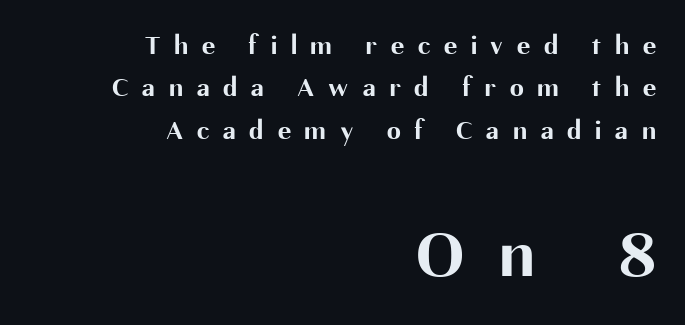
Line endings align vertically; line beginnings do not. The glyphs have the mass of a bold cut. The passage shown is typeset with a sans-serif family. Caption: upper text group reduced, lower text group enlarged.
